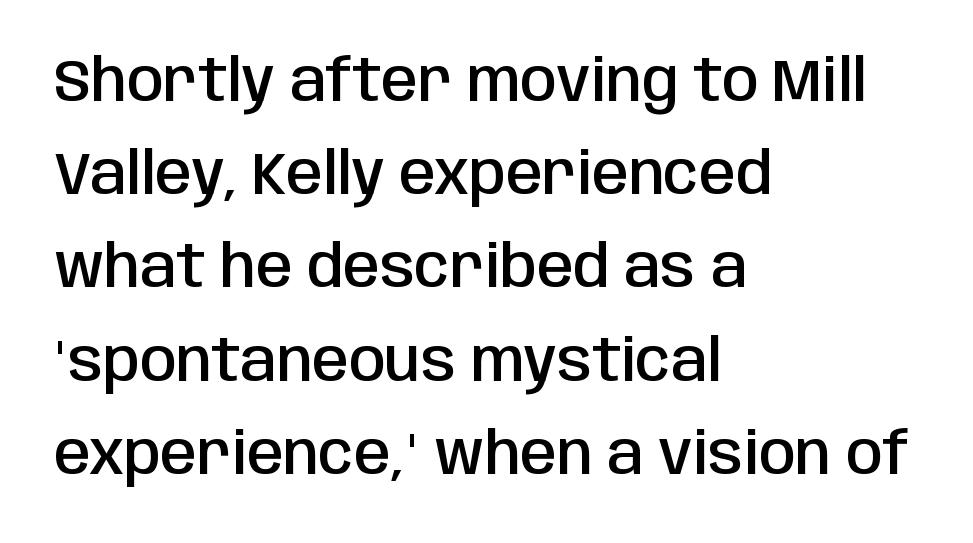
The image shows 59 px semibold, condensed sans-serif type, upright; set left-aligned, normal line spacing (1.58x), normal letter spacing, not underlined; low stroke contrast and a large x-height.
